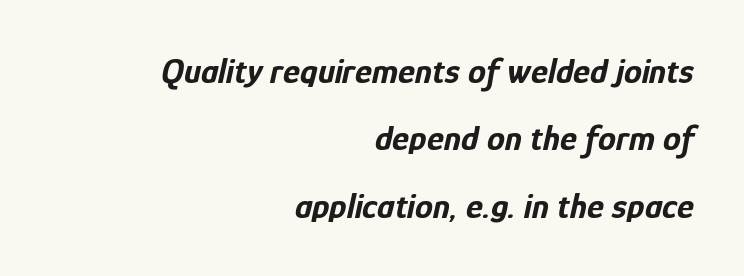
Q: Is the text bold? A: Yes.
Q: Is the text italic (slanted)? A: Yes, it leans right by about 12 degrees.
Q: Is the text underlined? A: No.
Q: How is the paragraph aligned? A: Right-aligned.
Q: Is the spacing between letters normal or unusually wide? A: Normal.
Q: Width (condensed, normal, or wide)? A: Condensed.
Q: Stroke contrast? A: Low.
Q: x-height? A: Medium.
Q: Monospaced? A: No.
